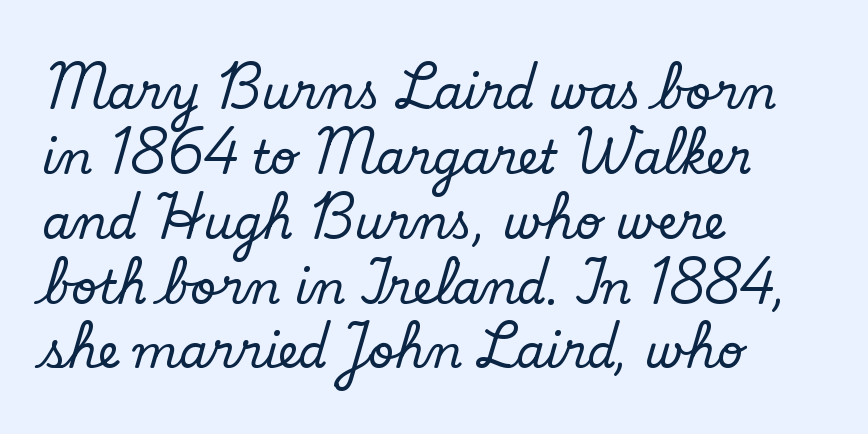
{"serif": "yes", "width": "normal", "stroke_contrast": "low", "x_height": "small", "monospaced": "no", "underline": "no", "align": "left", "line_spacing": "normal", "line_spacing_ratio": 1.41, "letter_spacing": "normal", "letter_spacing_em": 0.0, "glyph_px": 46}
